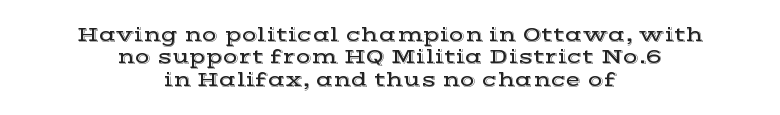
Quick note: underline off. You can tell it's not italic because the verticals are truly vertical. The rag falls on both sides of this text block equally. Glyph-to-glyph distance matches everyday printed text. You could barely slide anything between these rows.
